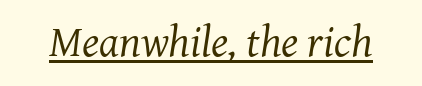
The font family rendered here belongs to the serif group. The font sits on the lighter half of the weight spectrum, regular included. Proportional: the letters do not fall into vertical columns. Here the glyphs are tracked normally, forming tight word shapes. Quick note: italic. Honestly, the underline is the first thing you notice here.
